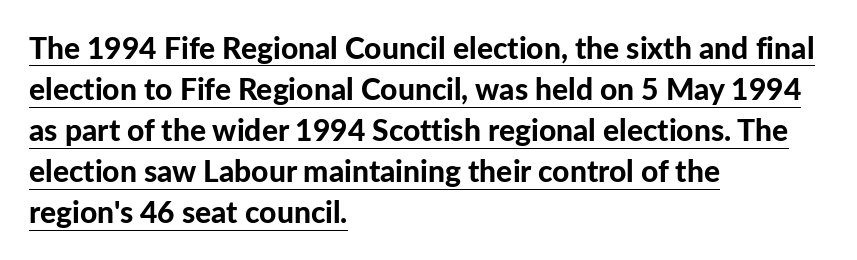
Q: Is the text bold? A: Yes.
Q: Is the text italic (slanted)? A: No, it is upright.
Q: Is the typeface a serif or a sans-serif typeface? A: Sans-serif.
Q: Is the text underlined? A: Yes.
Q: How is the paragraph aligned? A: Left-aligned.
Q: Is the spacing between letters normal or unusually wide? A: Normal.
Q: Is the spacing between lines tight, normal or loose? A: Normal.
Q: Width (condensed, normal, or wide)? A: Normal.
Q: Stroke contrast? A: Low.
Q: x-height? A: Medium.
Q: Monospaced? A: No.
